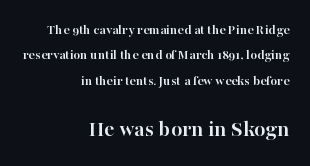
Q: Is the text bold? A: Yes.
Q: Is the text italic (slanted)? A: No, it is upright.
Q: Is the text underlined? A: No.
Q: How is the paragraph aligned? A: Right-aligned.
Q: Is the spacing between letters normal or unusually wide? A: Normal.
Q: Which block of text is set in a larger size, the first (top) or the second (bottom)? A: The second (bottom) one.
